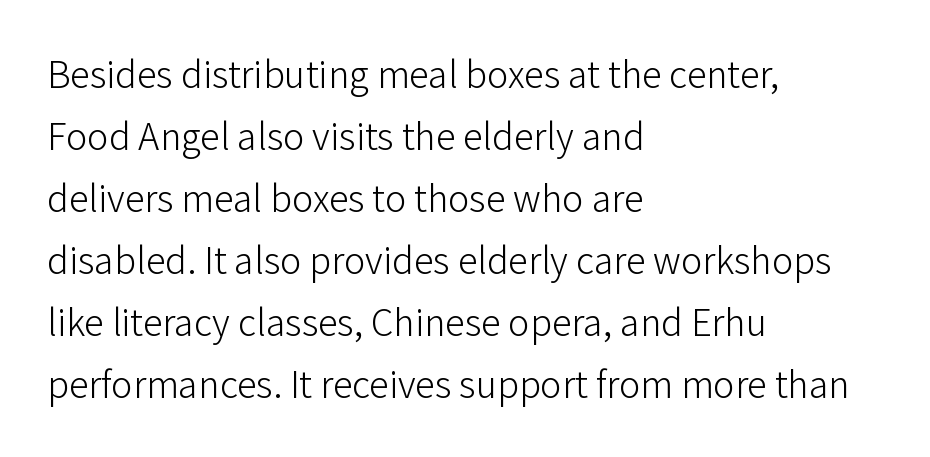
The passage shown is not underscored anywhere. These glyphs show unthickened strokes, regular width or finer. Vertical strokes here are truly vertical. Varying glyph widths throughout — classic text-font behaviour. Letterform terminals end flat and unadorned throughout the passage.
